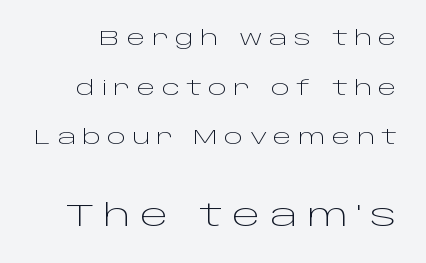
{"serif": "no", "italic": "no", "bold": "no", "weight": "light", "width": "wide", "stroke_contrast": "low", "x_height": "large", "monospaced": "no", "underline": "no", "line_spacing": "loose", "line_spacing_ratio": 2.48, "letter_spacing": "wide", "letter_spacing_em": 0.31, "larger_block": "second", "size_ratio": 1.5, "glyph_px": 30}
